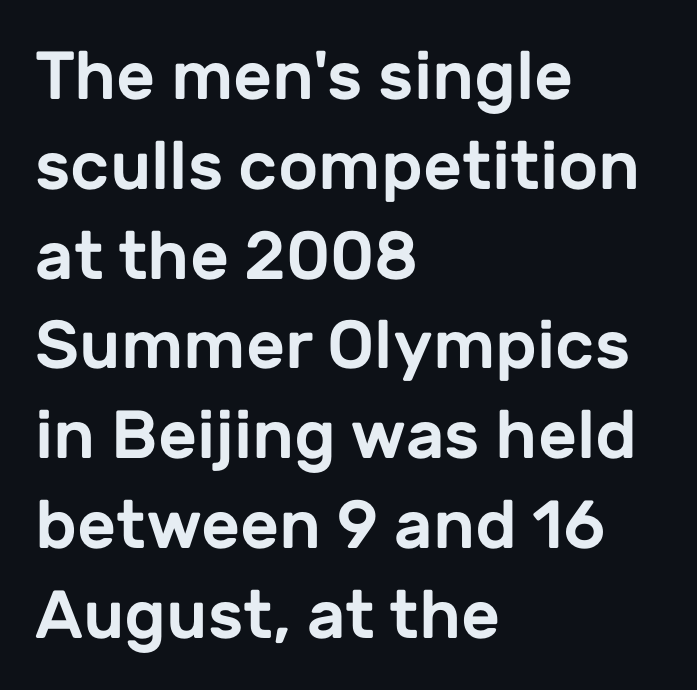
What kind of face is this? One without serifs — a sans. Evenly set lines give the paragraph a standard silhouette. The gaps between neighbouring characters are ordinary and unremarkable. The lettering stays uniformly vertical, giving the passage a roman look.
